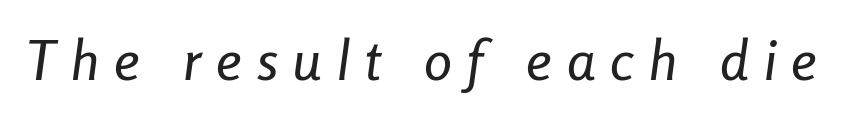
The image shows 56 px condensed type, italic (leaning right); set unusually wide letter spacing (+0.27 em), not underlined; low stroke contrast and a medium x-height.
